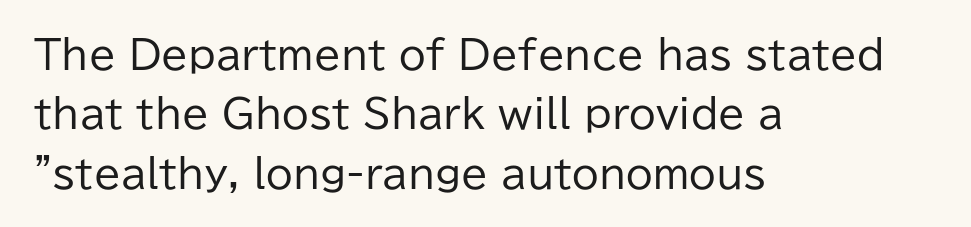
{"serif": "no", "italic": "no", "bold": "no", "weight": "regular", "width": "normal", "stroke_contrast": "low", "x_height": "medium", "monospaced": "no", "underline": "no", "align": "left", "line_spacing": "normal", "line_spacing_ratio": 1.52, "letter_spacing": "normal", "letter_spacing_em": 0.0, "glyph_px": 39}
